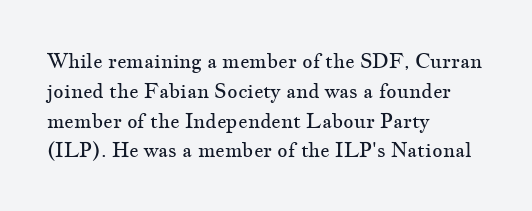
{"italic": "no", "bold": "no", "underline": "no", "align": "left", "line_spacing": "normal", "line_spacing_ratio": 1.49, "letter_spacing": "normal", "letter_spacing_em": 0.0, "glyph_px": 20}
